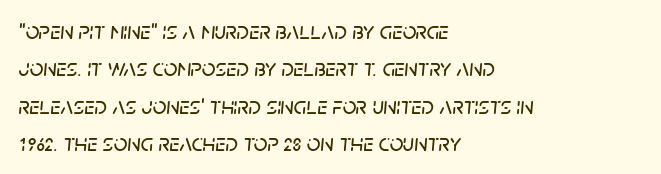
Q: Is the text italic (slanted)? A: Yes, it leans right by about 5 degrees.
Q: Is the text underlined? A: No.
Q: How is the paragraph aligned? A: Left-aligned.
Q: Is the spacing between letters normal or unusually wide? A: Normal.
Q: Is the spacing between lines tight, normal or loose? A: Normal.
